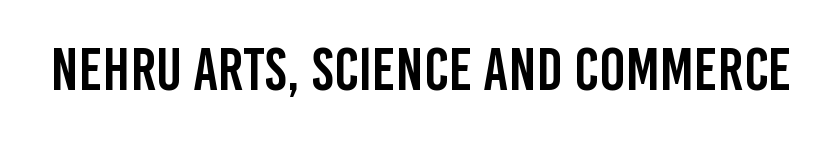
{"serif": "no", "italic": "no", "width": "condensed", "stroke_contrast": "low", "x_height": "large", "monospaced": "no", "underline": "no", "letter_spacing": "normal", "letter_spacing_em": 0.0, "glyph_px": 61}
